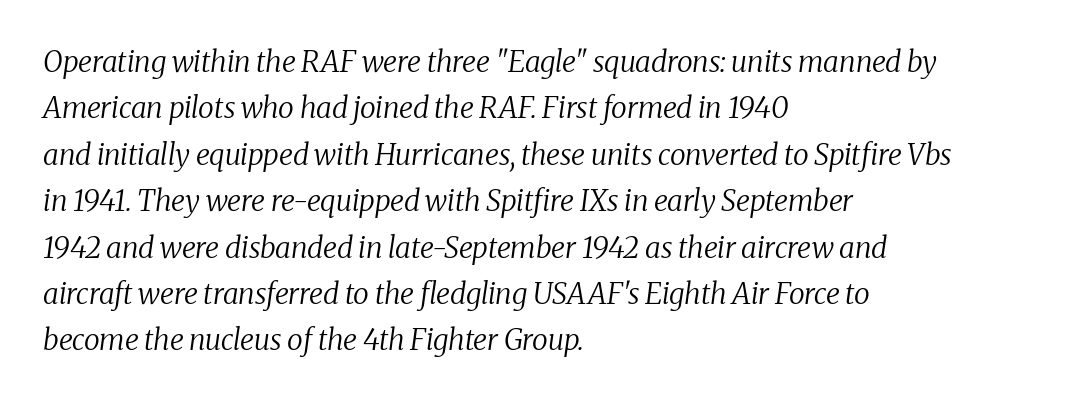
Stems and bowls with no extra thickness — not bold. Slanted lettering throughout. Honestly, the letter spacing is just normal — you wouldn't notice it. Summary of vertical rhythm: regular, with standard interline spacing.
